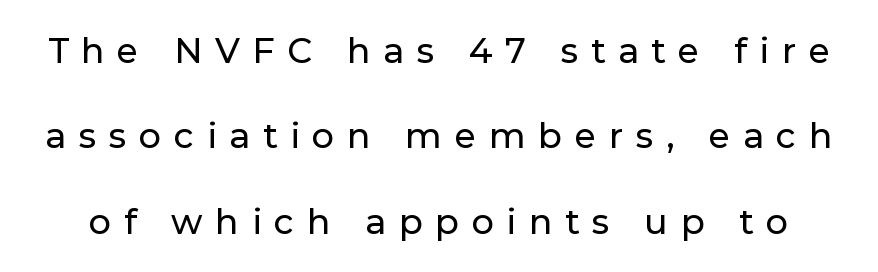
{"serif": "no", "italic": "no", "width": "normal", "stroke_contrast": "low", "x_height": "medium", "monospaced": "no", "underline": "no", "line_spacing": "loose", "line_spacing_ratio": 2.44, "letter_spacing": "wide", "letter_spacing_em": 0.36, "glyph_px": 35}
